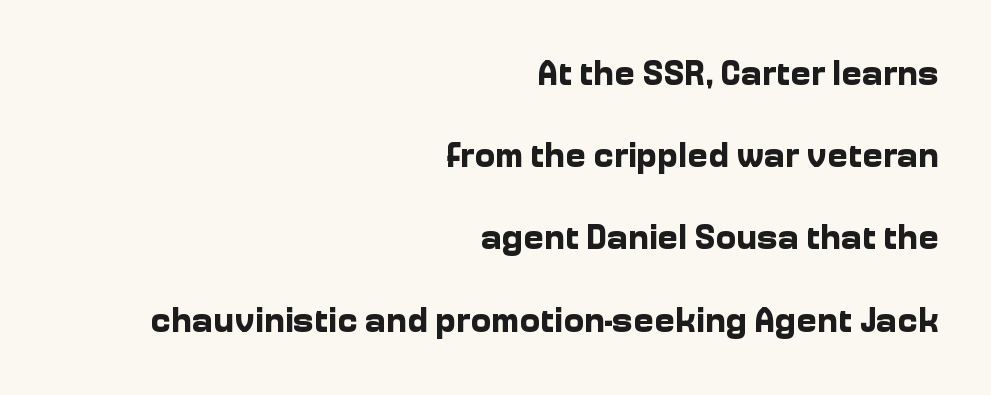
Q: Is the text bold? A: Yes.
Q: Is the text italic (slanted)? A: No, it is upright.
Q: Is the typeface a serif or a sans-serif typeface? A: Sans-serif.
Q: Is the text underlined? A: No.
Q: How is the paragraph aligned? A: Right-aligned.
Q: Is the spacing between letters normal or unusually wide? A: Normal.
Q: Is the spacing between lines tight, normal or loose? A: Loose.
Q: Width (condensed, normal, or wide)? A: Normal.
Q: Stroke contrast? A: Low.
Q: x-height? A: Medium.
Q: Monospaced? A: No.
